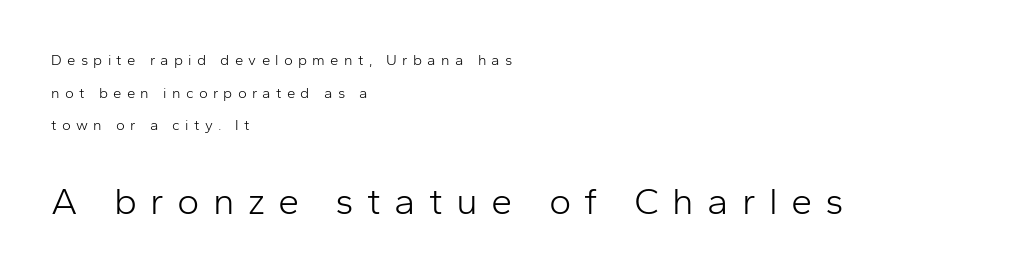
Decoration check: the copy has no underline. The letters stand straight up with perfectly vertical stems. Varying glyph widths throughout — classic text-font behaviour. Block two is the big one; block one sits smaller above it. The rag falls on the right side of this text block. Weight class: somewhere from thin through regular.
